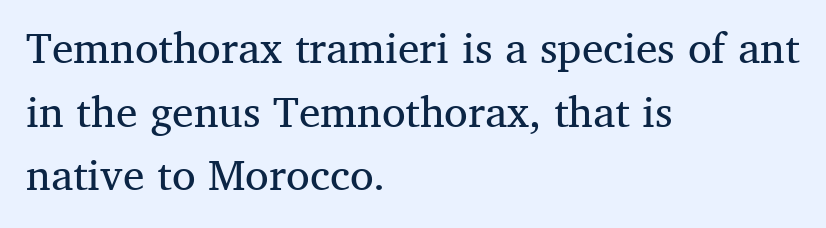
Q: Is the text bold? A: No.
Q: Is the text italic (slanted)? A: No, it is upright.
Q: Is the typeface a serif or a sans-serif typeface? A: Serif.
Q: Is the text underlined? A: No.
Q: How is the paragraph aligned? A: Left-aligned.
Q: Is the spacing between letters normal or unusually wide? A: Normal.
Q: Is the spacing between lines tight, normal or loose? A: Normal.
Q: Width (condensed, normal, or wide)? A: Normal.
Q: Stroke contrast? A: Medium.
Q: x-height? A: Medium.
Q: Monospaced? A: No.
